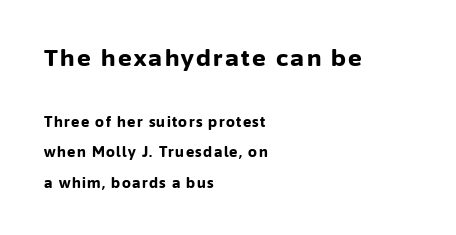
{"italic": "no", "bold": "yes", "underline": "no", "align": "left", "line_spacing": "loose", "line_spacing_ratio": 2.18, "larger_block": "first", "size_ratio": 1.64, "glyph_px": 23}
